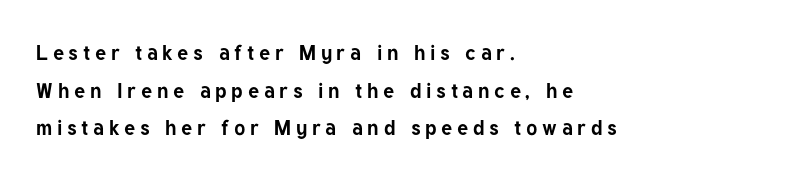
{"italic": "no", "bold": "yes", "underline": "no", "align": "left", "line_spacing_ratio": 1.79, "letter_spacing": "wide", "letter_spacing_em": 0.22, "glyph_px": 21}
